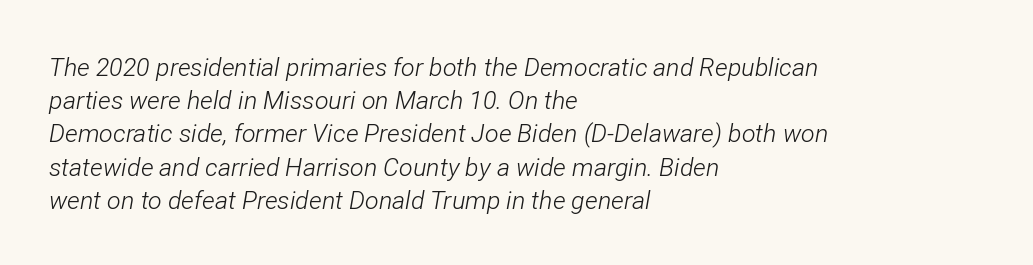
Characters follow at the spacing the type designer built in. Notice how the passage keeps a crisp vertical edge on the left only. Evenly set lines give the paragraph a standard silhouette. Each stroke keeps to a modest, everyday thickness or less.
